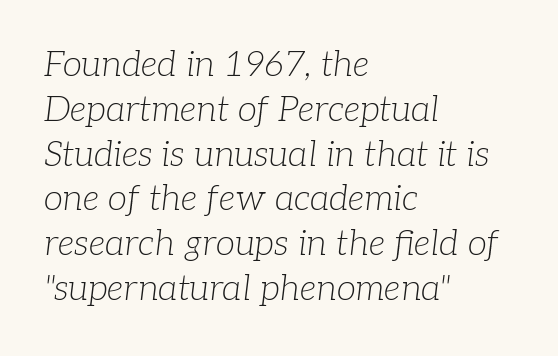
A student would call this left alignment; a typographer would say flush left, rag right. Has an underline been added? It has not. This sample has the flowing, uneven cadence of proportional lettering. The text was rendered using a seriffed face with decorative stroke endings. The vertical gap from one line to the next is medium. The font is comparable to plain body text, perhaps lighter.
